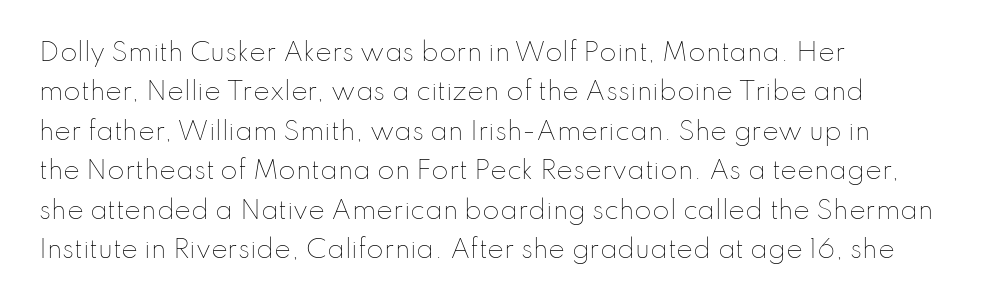
This block has exactly the height ordinary leading produces. Heft: none added — not bold. The face used here is rendered with its standard letterfit. Horizontally, the lines are justified to the leading edge only.
